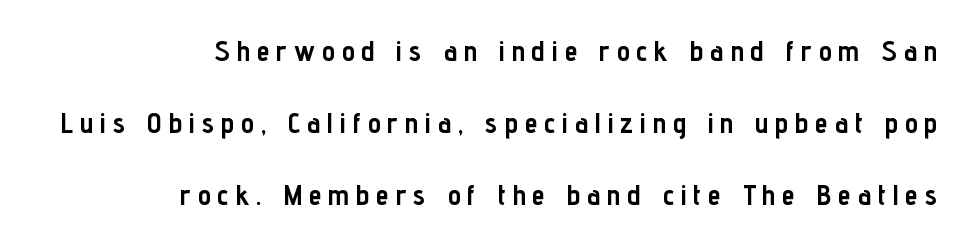
The image shows 29 px semibold, condensed sans-serif type, upright; set right-aligned, loose line spacing (2.49x), unusually wide letter spacing (+0.24 em), not underlined; low stroke contrast and a medium x-height.
